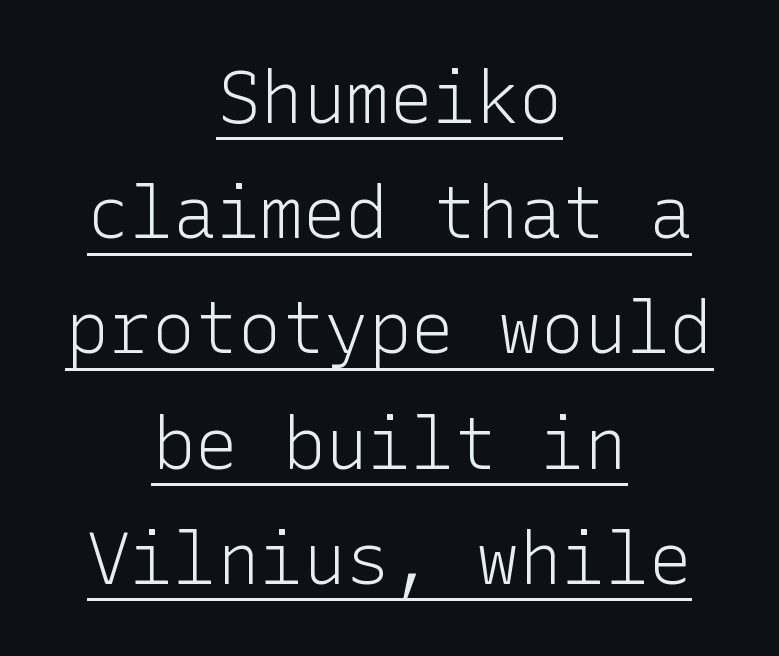
Q: Is the text bold? A: No.
Q: Is the text italic (slanted)? A: No, it is upright.
Q: Is the typeface a serif or a sans-serif typeface? A: Sans-serif.
Q: Is the text underlined? A: Yes.
Q: How is the paragraph aligned? A: Centered.
Q: Is the spacing between letters normal or unusually wide? A: Normal.
Q: Is the spacing between lines tight, normal or loose? A: Normal.
Q: Width (condensed, normal, or wide)? A: Normal.
Q: Stroke contrast? A: Low.
Q: x-height? A: Medium.
